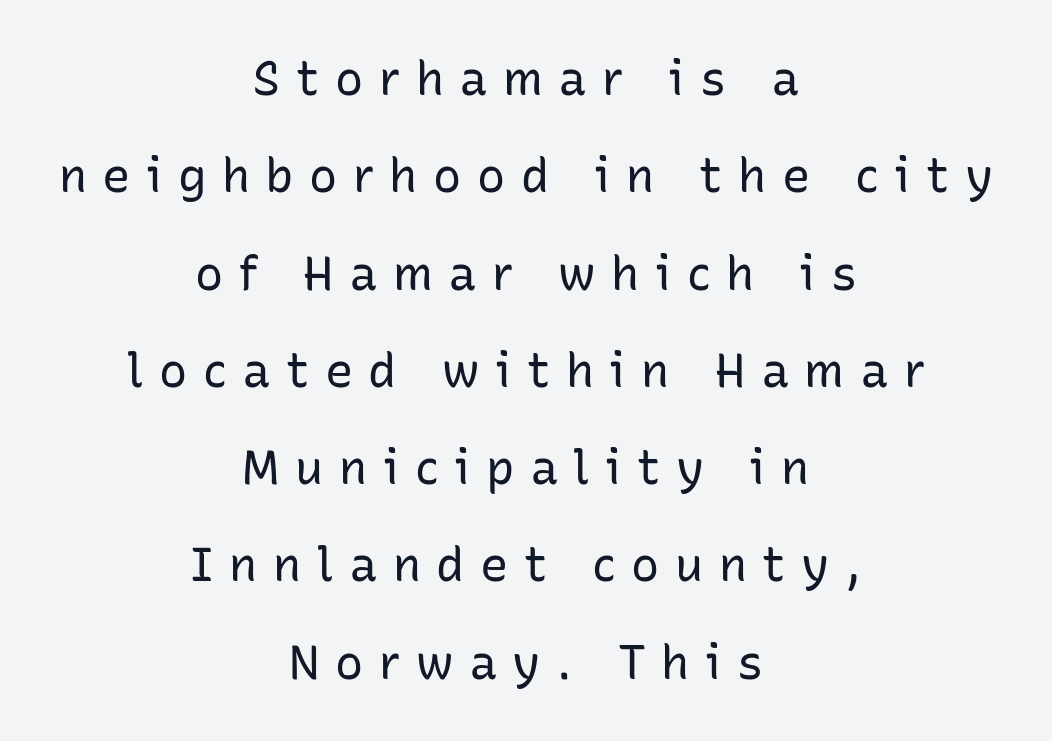
The weight tops out at a normal text grade. Stroke terminals: plain, sans-serif. This sample uses expanded letter spacing, leaving extra air between glyphs. A typesetter would mark this as roman, not italic. The line-height multiplier appears high, well above default. A typesetter would call this proportional, since set widths differ per character.
